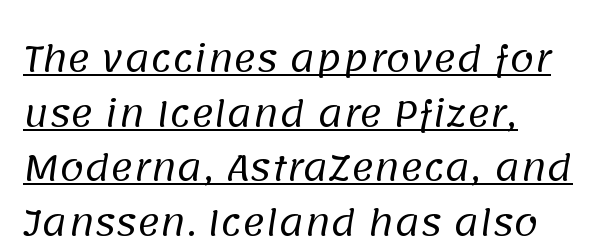
Q: Is the text bold? A: No.
Q: Is the typeface a serif or a sans-serif typeface? A: Sans-serif.
Q: Is the text underlined? A: Yes.
Q: How is the paragraph aligned? A: Left-aligned.
Q: Is the spacing between letters normal or unusually wide? A: Normal.
Q: Is the spacing between lines tight, normal or loose? A: Normal.
Q: Width (condensed, normal, or wide)? A: Normal.
Q: Stroke contrast? A: Low.
Q: x-height? A: Large.
Q: Monospaced? A: No.
